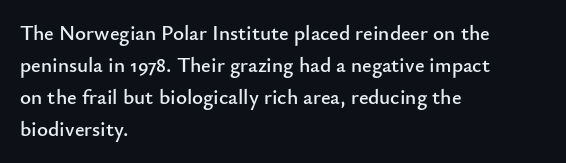
The image shows 21 px text type, upright; set left-aligned, normal line spacing (1.52x), normal letter spacing, not underlined.
